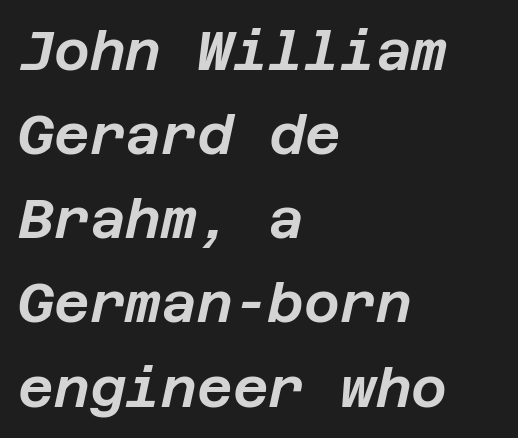
Q: Is the text italic (slanted)? A: Yes, it leans right by about 12 degrees.
Q: Is the text underlined? A: No.
Q: How is the paragraph aligned? A: Left-aligned.
Q: Is the spacing between letters normal or unusually wide? A: Normal.
Q: Is the spacing between lines tight, normal or loose? A: Normal.
Q: Width (condensed, normal, or wide)? A: Normal.
Q: Stroke contrast? A: Low.
Q: x-height? A: Large.
